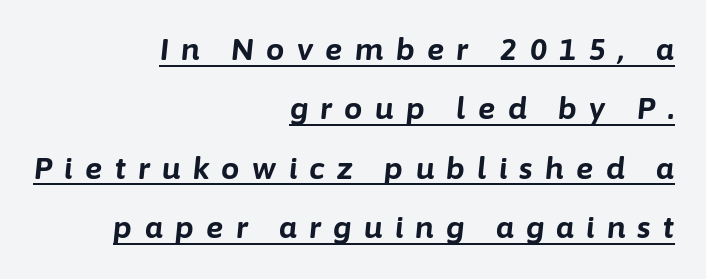
{"italic": "yes", "lean": "right", "slant_degrees": 6, "bold": "yes", "weight": "bold", "width": "normal", "stroke_contrast": "low", "x_height": "medium", "monospaced": "no", "underline": "yes", "align": "right", "line_spacing": "loose", "line_spacing_ratio": 2.05, "letter_spacing": "wide", "letter_spacing_em": 0.43, "glyph_px": 29}
